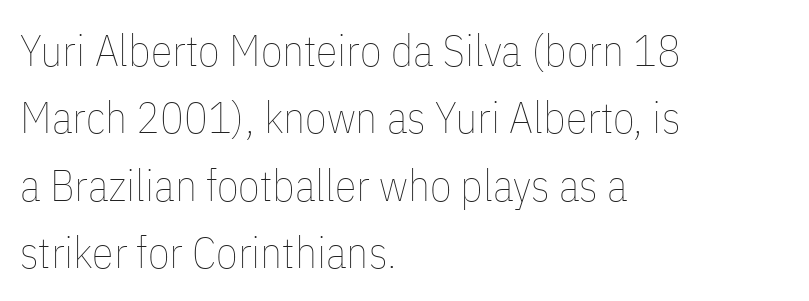
The image shows 44 px thin, condensed type, upright; set left-aligned, normal line spacing (1.53x), normal letter spacing, not underlined; low stroke contrast and a medium x-height.
